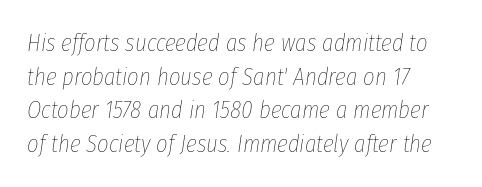
Q: Is the text bold? A: No.
Q: Is the text italic (slanted)? A: Yes, it leans right by about 8 degrees.
Q: Is the text underlined? A: No.
Q: How is the paragraph aligned? A: Left-aligned.
Q: Is the spacing between letters normal or unusually wide? A: Normal.
Q: Is the spacing between lines tight, normal or loose? A: Normal.
